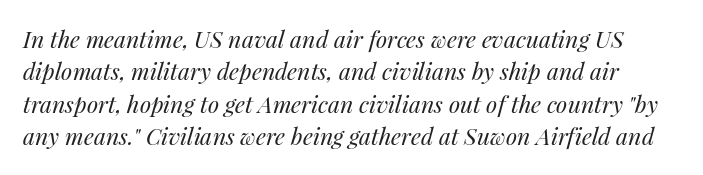
{"italic": "yes", "lean": "right", "slant_degrees": 14, "bold": "no", "underline": "no", "line_spacing": "normal", "line_spacing_ratio": 1.41, "letter_spacing": "normal", "letter_spacing_em": 0.0, "glyph_px": 23}
